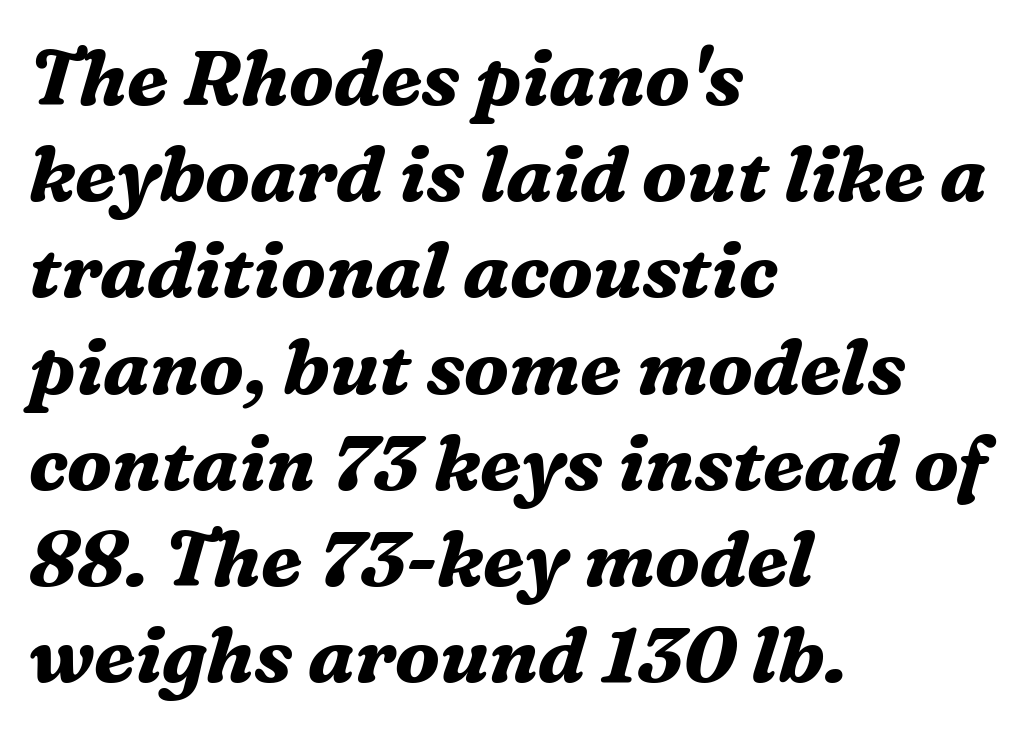
Q: Is the text bold? A: Yes.
Q: Is the text italic (slanted)? A: Yes, it leans right by about 16 degrees.
Q: Is the typeface a serif or a sans-serif typeface? A: Serif.
Q: Is the text underlined? A: No.
Q: How is the paragraph aligned? A: Left-aligned.
Q: Is the spacing between letters normal or unusually wide? A: Normal.
Q: Is the spacing between lines tight, normal or loose? A: Normal.
Q: Width (condensed, normal, or wide)? A: Normal.
Q: Stroke contrast? A: Medium.
Q: x-height? A: Medium.
Q: Monospaced? A: No.
